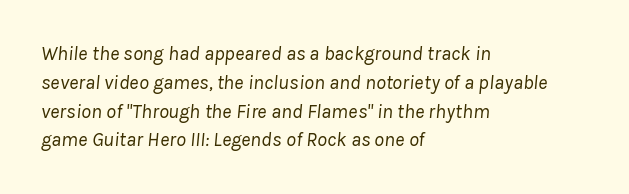
The image shows 20 px text type, italic (leaning right); set left-aligned, normal line spacing (1.44x), normal letter spacing, not underlined.
